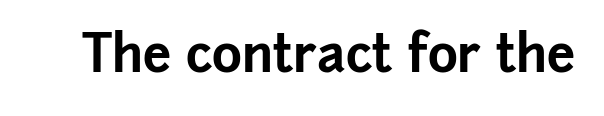
Think of a printed novel: that variable character pitch is what you see here. The specimen omits any rule beneath the text block's lines. Summary of weight: heavy, a full bold. Italic: no, the glyphs are upright roman.
